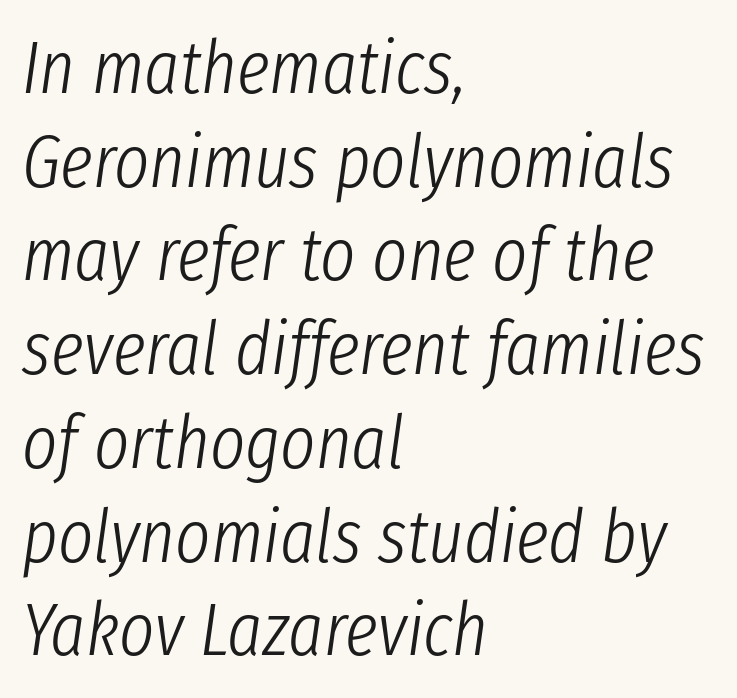
No heavy texture on the line: the type isn't bold. Notice how descenders clear the ascenders below comfortably — that's standard leading. The letterforms sit shoulder to shoulder at normal distance. Leftover space on each line is placed entirely after the last word. Designer's note — italics engaged.
